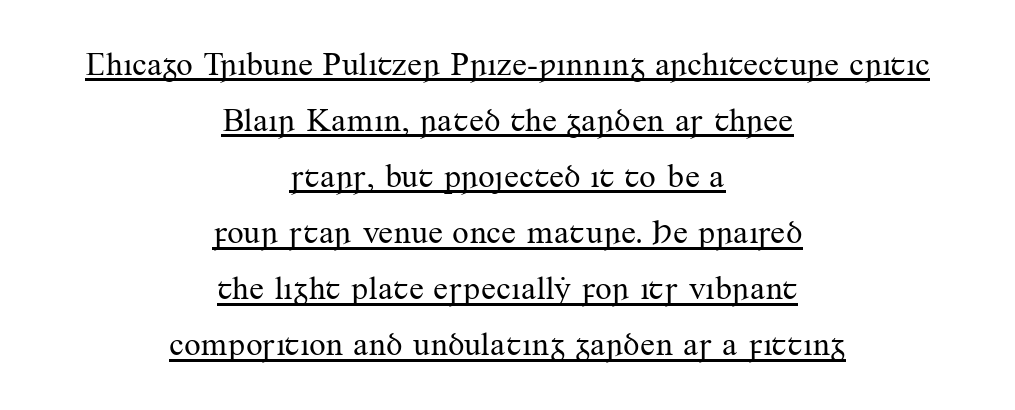
Q: Is the text bold? A: No.
Q: Is the text italic (slanted)? A: No, it is upright.
Q: Is the typeface a serif or a sans-serif typeface? A: Serif.
Q: Is the text underlined? A: Yes.
Q: How is the paragraph aligned? A: Centered.
Q: Is the spacing between letters normal or unusually wide? A: Normal.
Q: Is the spacing between lines tight, normal or loose? A: Normal.
Q: Width (condensed, normal, or wide)? A: Normal.
Q: Stroke contrast? A: Medium.
Q: x-height? A: Small.
Q: Monospaced? A: No.
